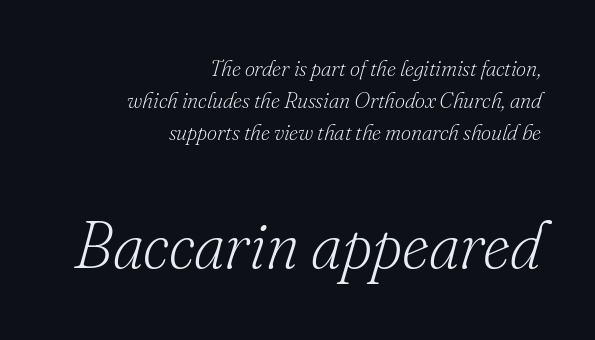
Weight class: somewhere from thin through regular. The passage is arranged like a letterhead date or caption credit — flush right. The space between consecutive lines is moderate. Rule under the text: the space is simply empty.
